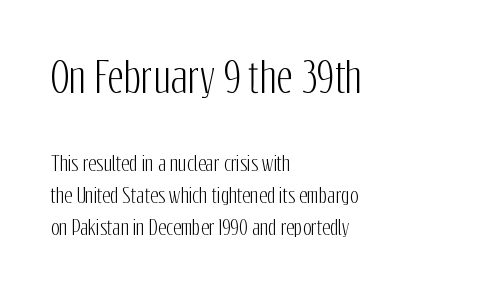
{"serif": "no", "italic": "no", "width": "condensed", "stroke_contrast": "low", "x_height": "medium", "monospaced": "no", "underline": "no", "align": "left", "line_spacing": "normal", "line_spacing_ratio": 1.61, "letter_spacing": "normal", "letter_spacing_em": 0.0, "larger_block": "first", "size_ratio": 2.05, "glyph_px": 41}
